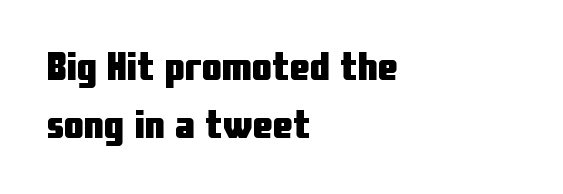
The image shows 40 px heavy, condensed sans-serif type, upright; set left-aligned, normal line spacing (1.46x), normal letter spacing, not underlined; low stroke contrast and a medium x-height.
